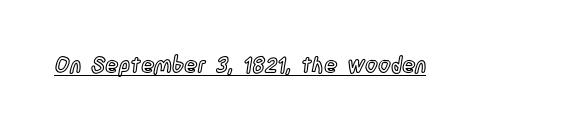
Q: Is the text italic (slanted)? A: Yes.
Q: Is the text underlined? A: Yes.
Q: Is the spacing between letters normal or unusually wide? A: Normal.
